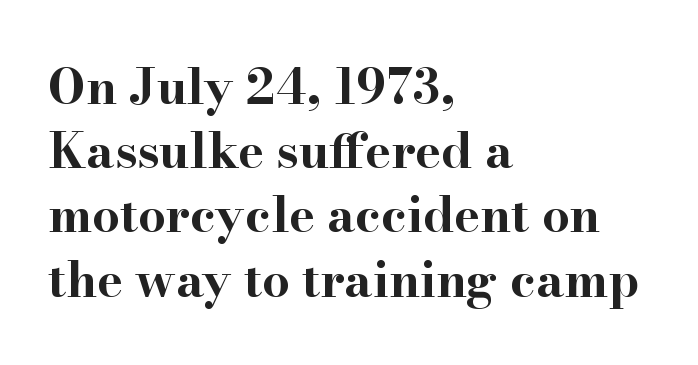
Q: Is the text bold? A: Yes.
Q: Is the text italic (slanted)? A: No, it is upright.
Q: Is the typeface a serif or a sans-serif typeface? A: Serif.
Q: Is the text underlined? A: No.
Q: How is the paragraph aligned? A: Left-aligned.
Q: Is the spacing between letters normal or unusually wide? A: Normal.
Q: Is the spacing between lines tight, normal or loose? A: Normal.
Q: Width (condensed, normal, or wide)? A: Wide.
Q: Stroke contrast? A: High.
Q: x-height? A: Small.
Q: Monospaced? A: No.
